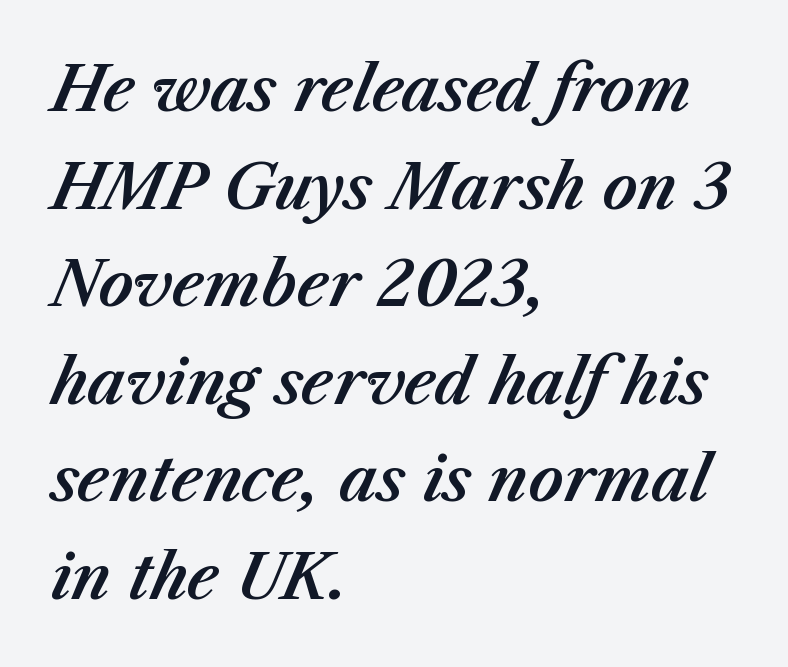
The image shows 61 px text type, italic (leaning right); set left-aligned, normal line spacing (1.6x), normal letter spacing, not underlined; medium stroke contrast and a medium x-height.
